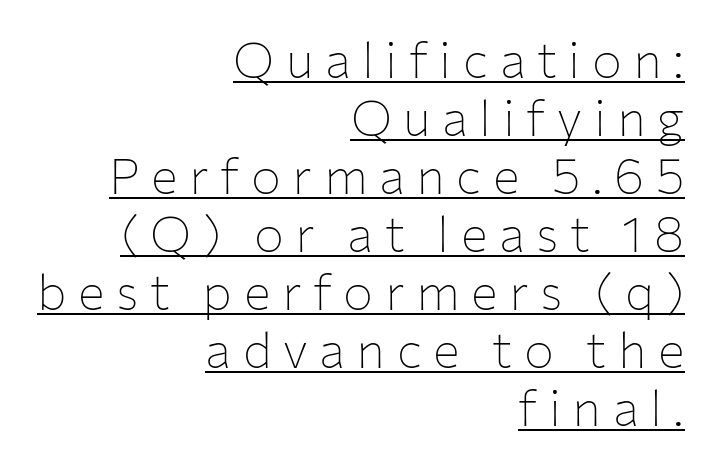
Unbolded letterforms with no extra heft. Unlike italic type, these characters show no tilt at all. Varying glyph widths throughout — classic text-font behaviour. Does the type have serifs? No, each stem ends abruptly.
